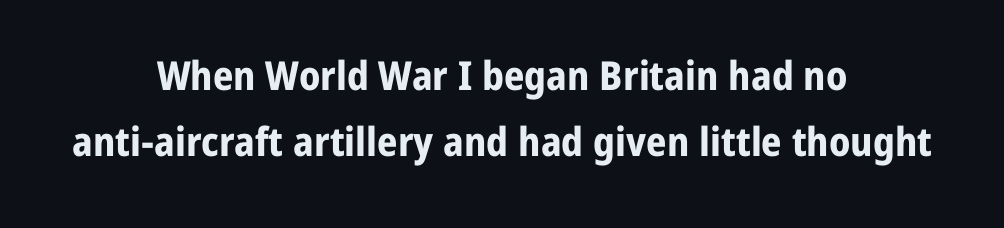
{"serif": "no", "italic": "no", "bold": "yes", "weight": "bold", "width": "normal", "stroke_contrast": "low", "x_height": "medium", "monospaced": "no", "underline": "no", "align": "center", "line_spacing": "normal", "line_spacing_ratio": 1.66, "letter_spacing": "normal", "letter_spacing_em": 0.0, "glyph_px": 40}
